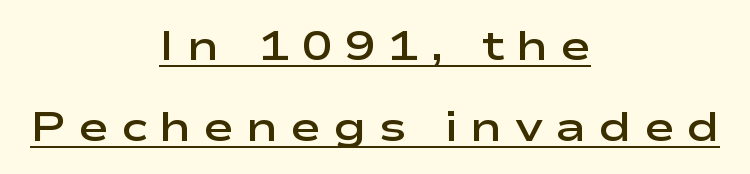
{"serif": "no", "italic": "no", "bold": "semi", "weight": "semibold", "width": "wide", "stroke_contrast": "low", "x_height": "medium", "monospaced": "no", "underline": "yes", "align": "center", "line_spacing": "loose", "line_spacing_ratio": 1.94, "letter_spacing": "wide", "letter_spacing_em": 0.28, "glyph_px": 42}
